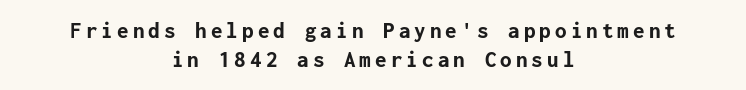
{"italic": "no", "bold": "yes", "underline": "no", "align": "center", "line_spacing": "normal", "line_spacing_ratio": 1.26, "glyph_px": 23}
